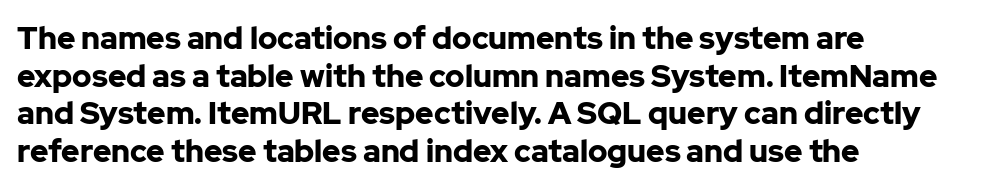
The image shows 31 px bold sans-serif type, upright; set left-aligned, line spacing 1.21x, normal letter spacing, not underlined; low stroke contrast and a medium x-height.
